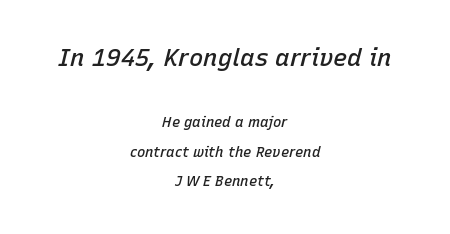
The composition opens big and finishes small. Tall strokes in this sample are angled rather than plumb. Quick note: underline off. Teacher's note: observe the equal gaps on both sides — that is centered alignment. This is the in-between weight designers call semibold or demi.
